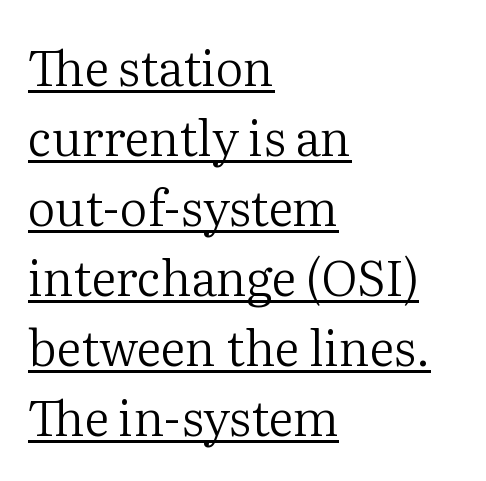
The image shows 49 px regular-weight serif type, upright; set left-aligned, normal line spacing (1.43x), normal letter spacing, underlined; medium stroke contrast and a medium x-height.
